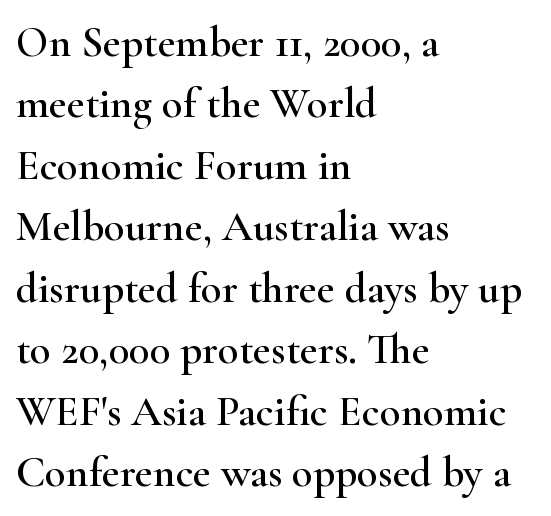
{"serif": "yes", "italic": "no", "width": "wide", "stroke_contrast": "high", "x_height": "small", "monospaced": "no", "underline": "no", "align": "left", "line_spacing": "normal", "line_spacing_ratio": 1.43, "letter_spacing": "normal", "letter_spacing_em": 0.0, "glyph_px": 43}
